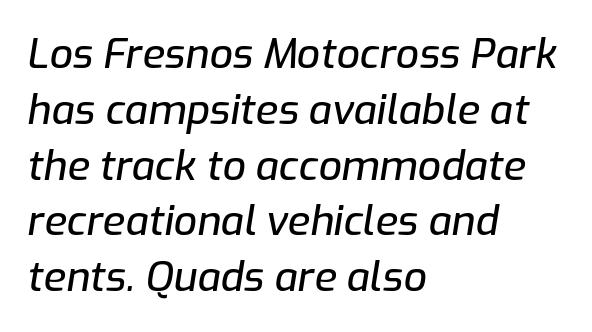
Compared with ordinary roman type, these characters are visibly tilted. The words here are not underlined. What's the leading like? Ordinary, nothing unusual. Spacing verdict: proportional, widths tailored to each character. This sample is left-justified, so line endings fall wherever the words run out.
